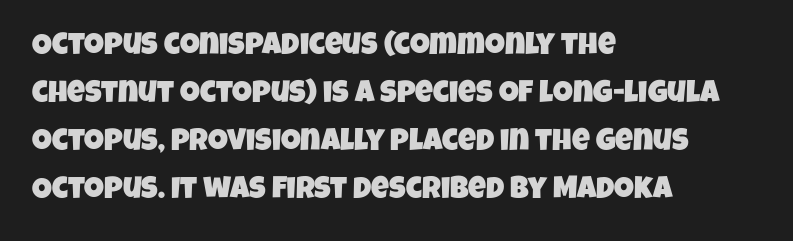
Descenders hang freely into open space. Spacing verdict: proportional, widths tailored to each character. Unlike a traditional serif, this face leaves its strokes unadorned. What stands out about the letter spacing? Nothing — it is the standard amount. The paragraph shown leans on its left margin. If you measured baseline to baseline, you'd find a middling distance.
